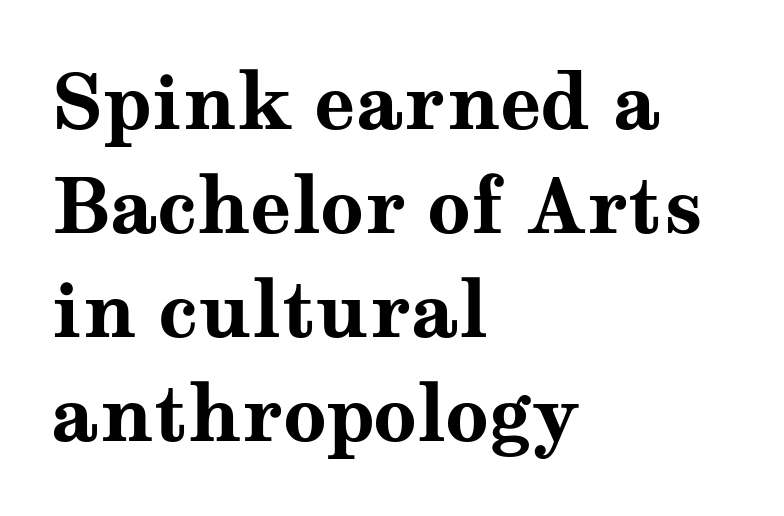
{"serif": "yes", "italic": "no", "bold": "yes", "weight": "bold", "width": "wide", "stroke_contrast": "medium", "x_height": "medium", "monospaced": "no", "underline": "no", "align": "left", "line_spacing": "normal", "line_spacing_ratio": 1.37, "letter_spacing": "normal", "letter_spacing_em": 0.0, "glyph_px": 76}
